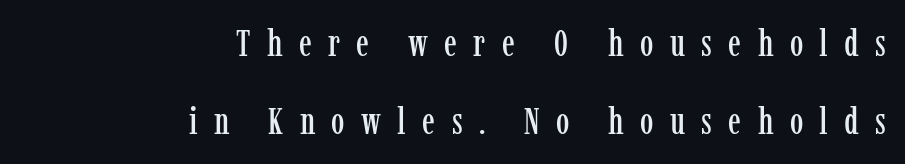
Between one letter and the next there's a generous, obvious gap. Leading: increased. You can tell it's not italic because the verticals are truly vertical. The lines in this sample share a right terminus and differ only in where they begin. Is this a fixed-width face? No — the glyphs have proportional, varying widths.
